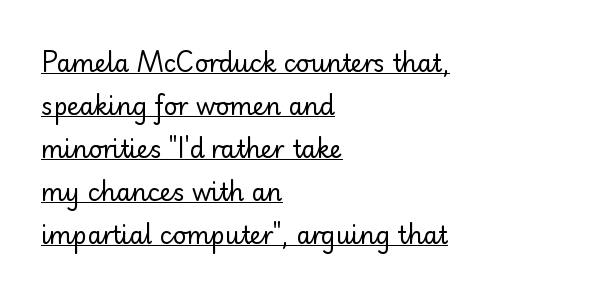
Q: Is the text bold? A: No.
Q: Is the text italic (slanted)? A: No, it is upright.
Q: Is the text underlined? A: Yes.
Q: How is the paragraph aligned? A: Left-aligned.
Q: Is the spacing between letters normal or unusually wide? A: Normal.
